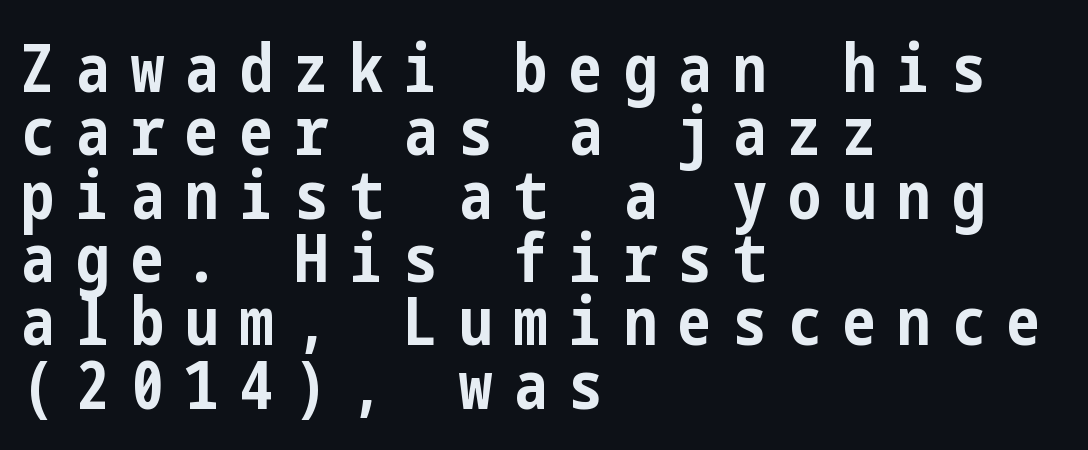
{"serif": "no", "italic": "no", "bold": "yes", "weight": "bold", "width": "condensed", "stroke_contrast": "low", "x_height": "medium", "underline": "no", "align": "left", "line_spacing": "tight", "line_spacing_ratio": 0.96, "letter_spacing": "wide", "letter_spacing_em": 0.33, "glyph_px": 66}
